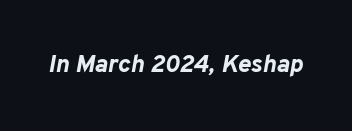
Emphasis by weight is at full strength: bold. Observe the lean: these are italic letterforms. Underlining? Definitely not there. Observe the ordinary spacing: letters are neighbours, not strangers.
